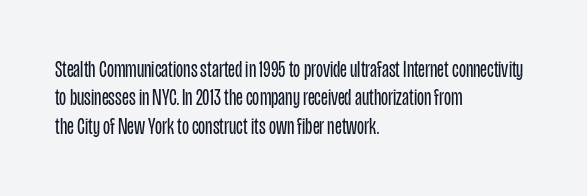
The image shows 23 px text type, upright; set left-aligned, line spacing 1.23x, normal letter spacing, not underlined.
